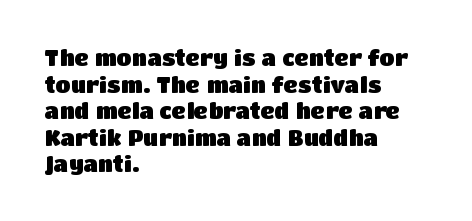
Which margin do the lines hug? The left one — the right edge is uneven. Weight check: bold — yes, fully. Tracking here is standard; glyphs follow each other at the usual distance. Unlike italic type, these characters show no tilt at all. Just letters on the line, the space beneath them empty.
